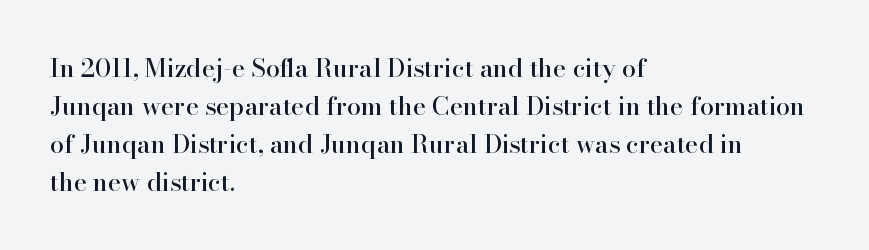
Plain, unruled lines of type. Each word holds together tightly as a unit, with standard inter-letter gaps. Every row of glyphs begins at an identical x-position on the left. Leading matches the norm, producing a regular column.
